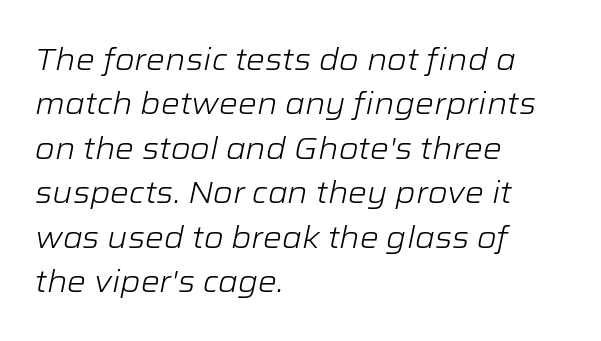
The image shows 30 px light, wide type, italic (leaning right); set left-aligned, normal line spacing (1.48x), normal letter spacing, not underlined; low stroke contrast and a medium x-height.
